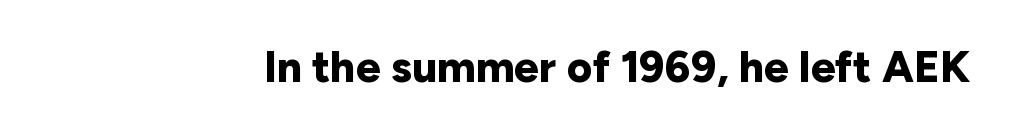
Q: Is the text bold? A: Yes.
Q: Is the text italic (slanted)? A: No, it is upright.
Q: Is the typeface a serif or a sans-serif typeface? A: Sans-serif.
Q: Is the text underlined? A: No.
Q: Is the spacing between letters normal or unusually wide? A: Normal.
Q: Width (condensed, normal, or wide)? A: Normal.
Q: Stroke contrast? A: Low.
Q: x-height? A: Medium.
Q: Monospaced? A: No.
